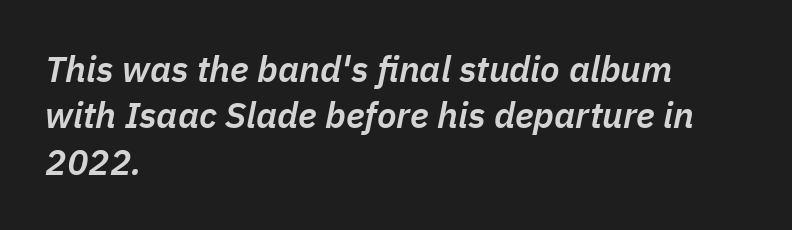
{"italic": "yes", "lean": "right", "slant_degrees": 11, "bold": "semi", "weight": "semibold", "width": "normal", "stroke_contrast": "low", "x_height": "medium", "monospaced": "no", "underline": "no", "align": "left", "line_spacing": "normal", "line_spacing_ratio": 1.29, "letter_spacing": "normal", "letter_spacing_em": 0.0, "glyph_px": 36}
